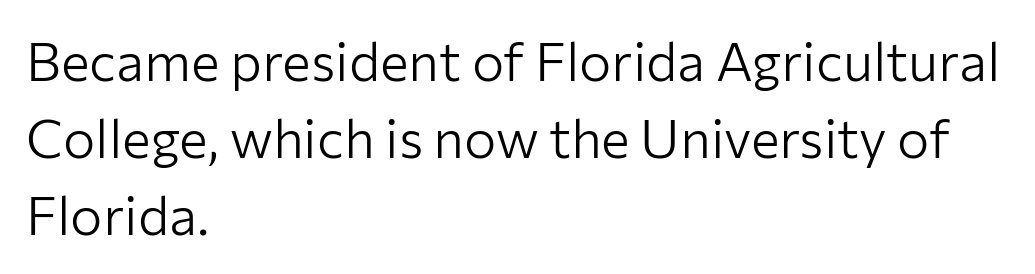
{"serif": "no", "italic": "no", "bold": "no", "weight": "light", "width": "normal", "stroke_contrast": "low", "x_height": "medium", "monospaced": "no", "underline": "no", "align": "left", "line_spacing": "normal", "line_spacing_ratio": 1.43, "letter_spacing": "normal", "letter_spacing_em": 0.0, "glyph_px": 54}
